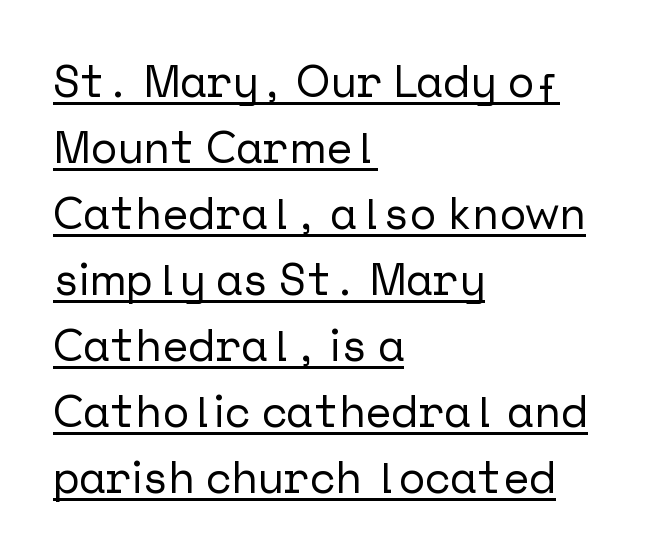
{"serif": "no", "italic": "no", "width": "normal", "stroke_contrast": "low", "x_height": "medium", "underline": "yes", "align": "left", "line_spacing": "normal", "line_spacing_ratio": 1.5, "letter_spacing": "normal", "letter_spacing_em": 0.0, "glyph_px": 44}
